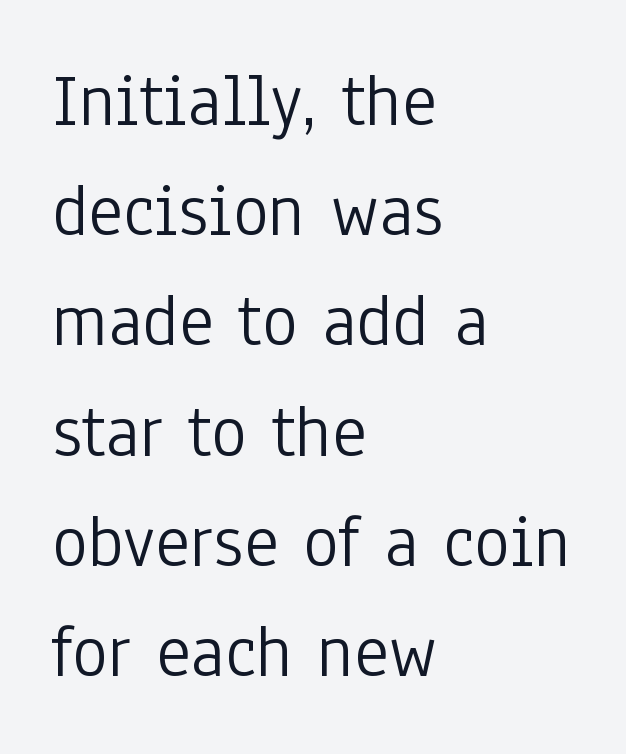
Q: Is the text bold? A: No.
Q: Is the text italic (slanted)? A: No, it is upright.
Q: Is the typeface a serif or a sans-serif typeface? A: Sans-serif.
Q: Is the text underlined? A: No.
Q: How is the paragraph aligned? A: Left-aligned.
Q: Is the spacing between letters normal or unusually wide? A: Normal.
Q: Is the spacing between lines tight, normal or loose? A: Normal.
Q: Width (condensed, normal, or wide)? A: Condensed.
Q: Stroke contrast? A: Low.
Q: x-height? A: Medium.
Q: Monospaced? A: No.
